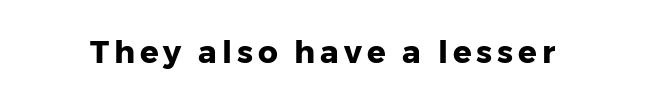
Q: Is the text bold? A: Yes.
Q: Is the text italic (slanted)? A: No, it is upright.
Q: Is the typeface a serif or a sans-serif typeface? A: Sans-serif.
Q: Is the text underlined? A: No.
Q: Width (condensed, normal, or wide)? A: Normal.
Q: Stroke contrast? A: Low.
Q: x-height? A: Medium.
Q: Monospaced? A: No.
